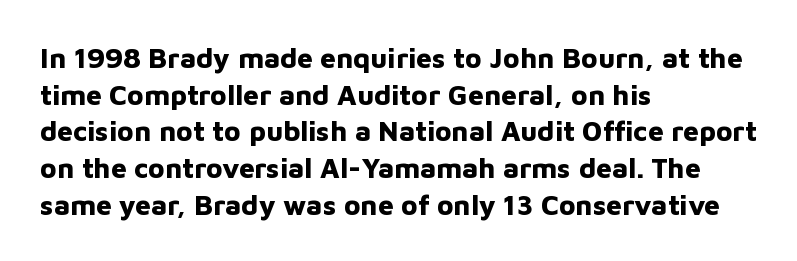
The image shows 28 px bold sans-serif type, upright; set left-aligned, normal line spacing (1.31x), normal letter spacing, not underlined; low stroke contrast and a medium x-height.
